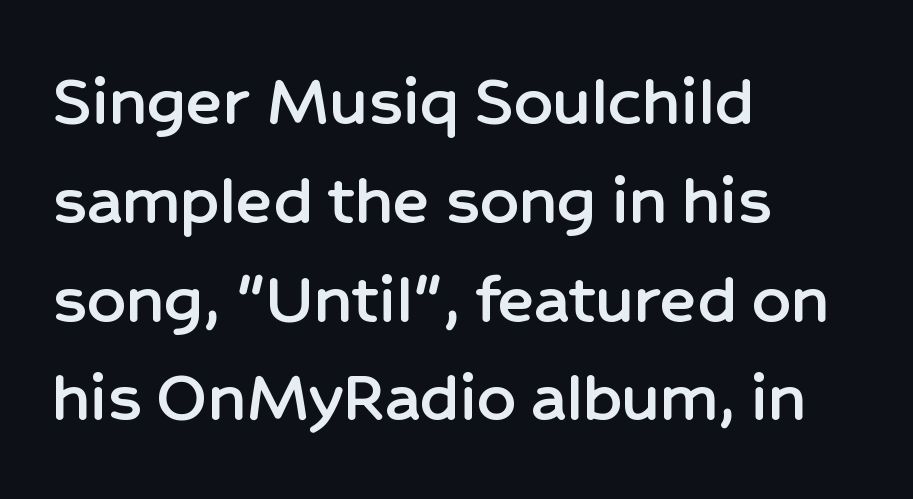
The image shows 76 px sans-serif type, upright; set left-aligned, normal line spacing (1.3x), normal letter spacing, not underlined; low stroke contrast and a medium x-height.
